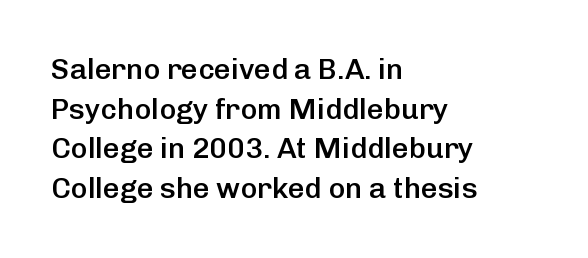
The image shows 29 px semibold sans-serif type, upright; set left-aligned, normal line spacing (1.37x), normal letter spacing, not underlined; low stroke contrast and a medium x-height.
